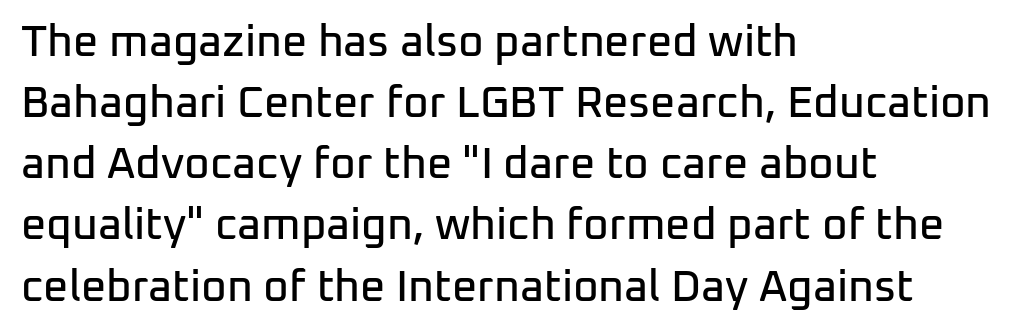
The glyphs in this specimen are sans serif. Bare-footed words on every line. Posture: upright roman. Does the copy run flush right? No — it runs flush left.
